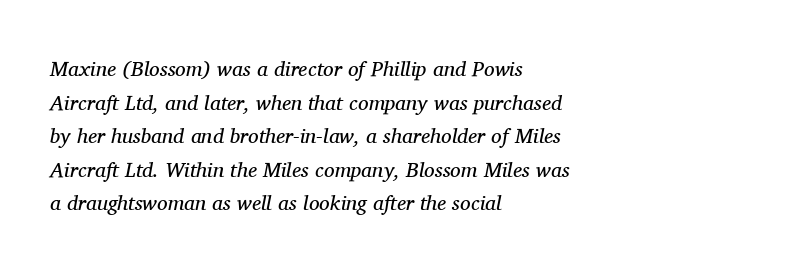
The image shows 21 px text type, italic (leaning right); set left-aligned, normal line spacing (1.6x), normal letter spacing, not underlined.
